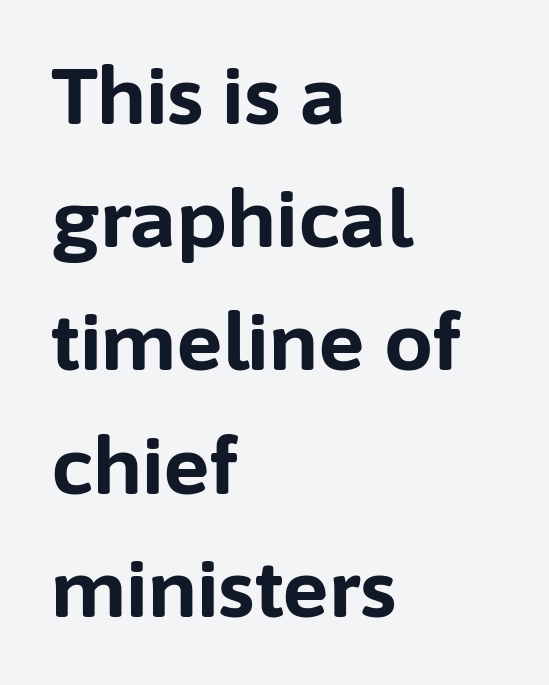
Notice how descenders clear the ascenders below comfortably — that's standard leading. The rendering uses natural spacing where letterforms have individual widths. Weight check: bold — yes, fully. The lettering stays uniformly vertical, giving the passage a roman look. Left-aligned paragraph, ragged on the right.
